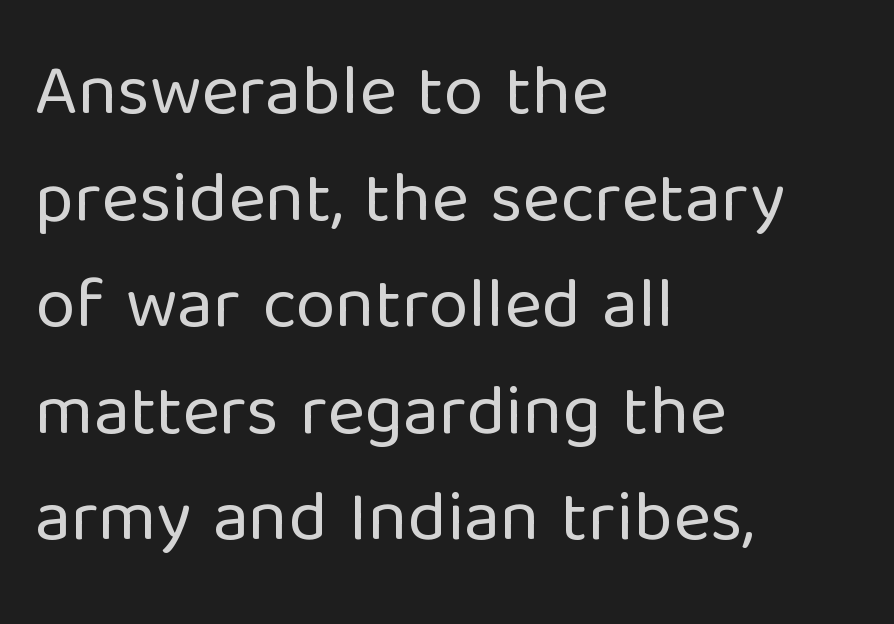
Q: Is the text bold? A: No.
Q: Is the text italic (slanted)? A: No, it is upright.
Q: Is the typeface a serif or a sans-serif typeface? A: Sans-serif.
Q: Is the text underlined? A: No.
Q: How is the paragraph aligned? A: Left-aligned.
Q: Is the spacing between letters normal or unusually wide? A: Normal.
Q: Is the spacing between lines tight, normal or loose? A: Normal.
Q: Width (condensed, normal, or wide)? A: Normal.
Q: Stroke contrast? A: Low.
Q: x-height? A: Medium.
Q: Monospaced? A: No.
